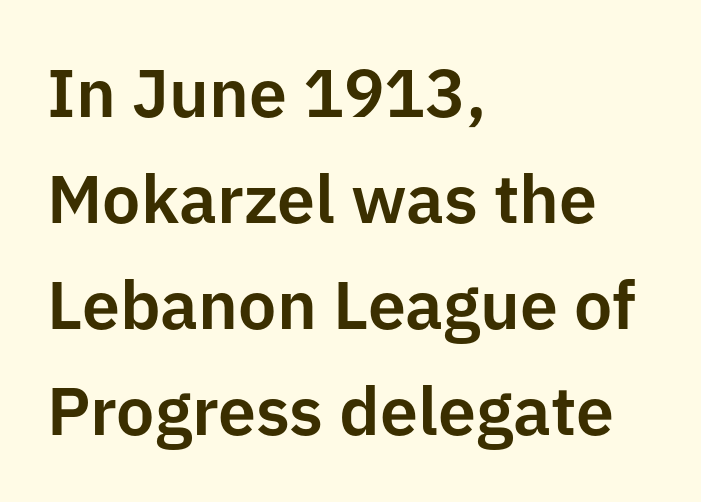
The image shows 68 px sans-serif type, upright; set left-aligned, normal line spacing (1.56x), normal letter spacing, not underlined; low stroke contrast and a medium x-height.
